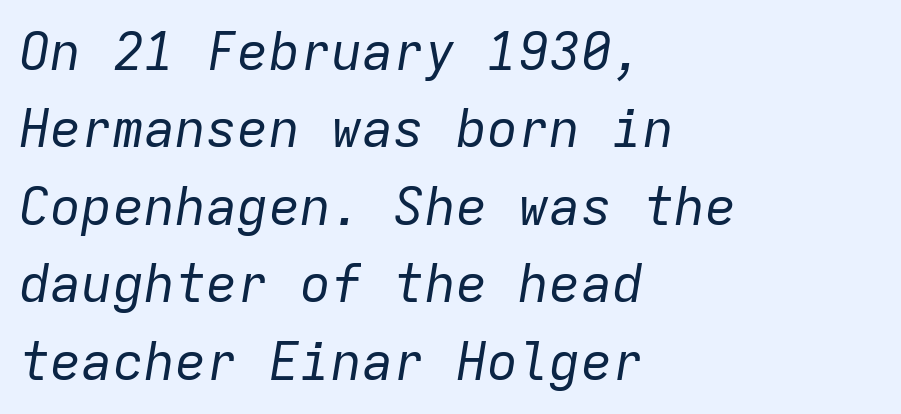
These lines are rendered in a fixed-pitch font. Letter spacing: default. Short and long lines alike share a common starting point at left. Compared with ordinary roman type, these characters are visibly tilted. The zone under the glyphs is completely vacant.
